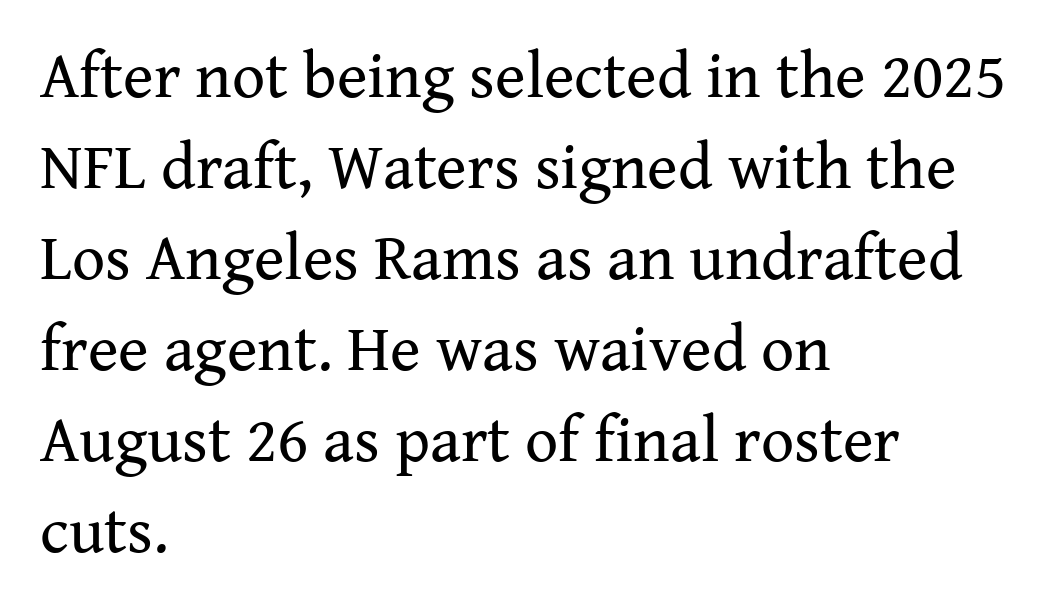
Each letter's strokes conclude with small projecting serifs. Tracking here is standard; glyphs follow each other at the usual distance. Descender tails drop into unmarked territory. The typesetter chose a ragged-right arrangement here. Nothing heavy about these letters — not bold at all.
